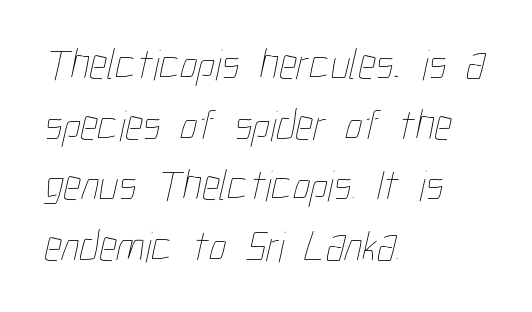
Q: Is the text bold? A: No.
Q: Is the text underlined? A: No.
Q: How is the paragraph aligned? A: Left-aligned.
Q: Is the spacing between letters normal or unusually wide? A: Normal.
Q: Is the spacing between lines tight, normal or loose? A: Normal.
Q: Width (condensed, normal, or wide)? A: Condensed.
Q: Stroke contrast? A: Low.
Q: x-height? A: Medium.
Q: Monospaced? A: No.
